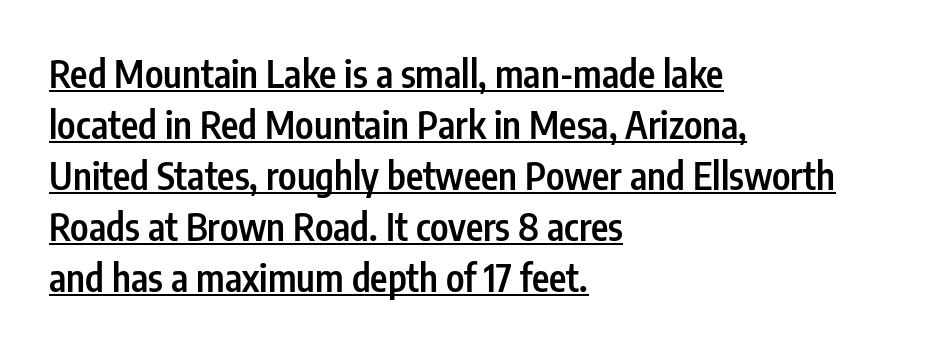
Q: Is the text bold? A: Semi-bold.
Q: Is the text italic (slanted)? A: No, it is upright.
Q: Is the typeface a serif or a sans-serif typeface? A: Sans-serif.
Q: Is the text underlined? A: Yes.
Q: How is the paragraph aligned? A: Left-aligned.
Q: Is the spacing between letters normal or unusually wide? A: Normal.
Q: Is the spacing between lines tight, normal or loose? A: Normal.
Q: Width (condensed, normal, or wide)? A: Condensed.
Q: Stroke contrast? A: Low.
Q: x-height? A: Medium.
Q: Monospaced? A: No.
